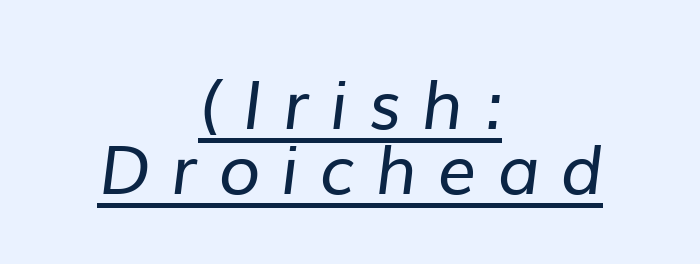
{"serif": "no", "bold": "no", "weight": "regular", "width": "normal", "stroke_contrast": "low", "x_height": "medium", "monospaced": "no", "underline": "yes", "align": "center", "line_spacing": "tight", "line_spacing_ratio": 0.96, "letter_spacing": "wide", "letter_spacing_em": 0.31, "glyph_px": 68}
